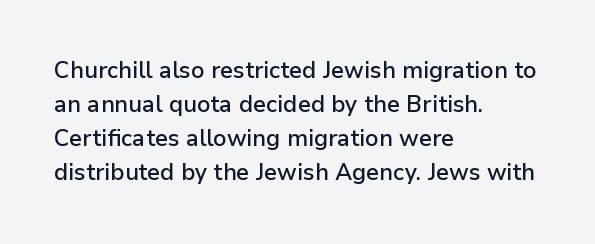
Q: Is the text bold? A: Semi-bold.
Q: Is the text italic (slanted)? A: No, it is upright.
Q: Is the text underlined? A: No.
Q: How is the paragraph aligned? A: Left-aligned.
Q: Is the spacing between letters normal or unusually wide? A: Normal.
Q: Is the spacing between lines tight, normal or loose? A: Normal.
